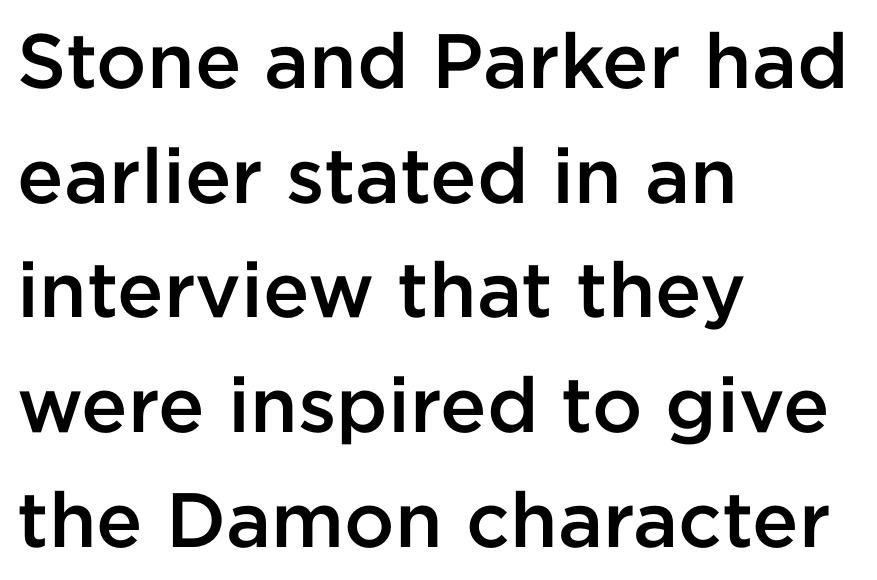
{"serif": "no", "italic": "no", "bold": "semi", "weight": "semibold", "width": "normal", "stroke_contrast": "low", "x_height": "medium", "monospaced": "no", "underline": "no", "align": "left", "line_spacing": "normal", "line_spacing_ratio": 1.49, "letter_spacing": "normal", "letter_spacing_em": 0.0, "glyph_px": 77}
